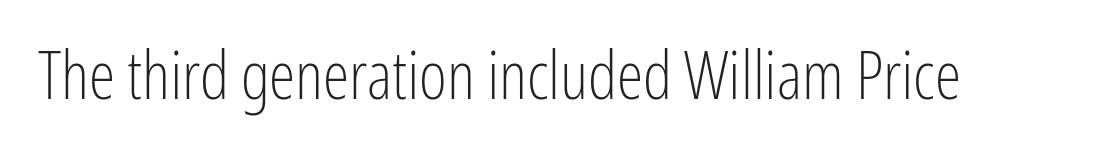
Q: Is the text bold? A: No.
Q: Is the text italic (slanted)? A: No, it is upright.
Q: Is the typeface a serif or a sans-serif typeface? A: Sans-serif.
Q: Is the text underlined? A: No.
Q: Is the spacing between letters normal or unusually wide? A: Normal.
Q: Width (condensed, normal, or wide)? A: Condensed.
Q: Stroke contrast? A: Low.
Q: x-height? A: Medium.
Q: Monospaced? A: No.
